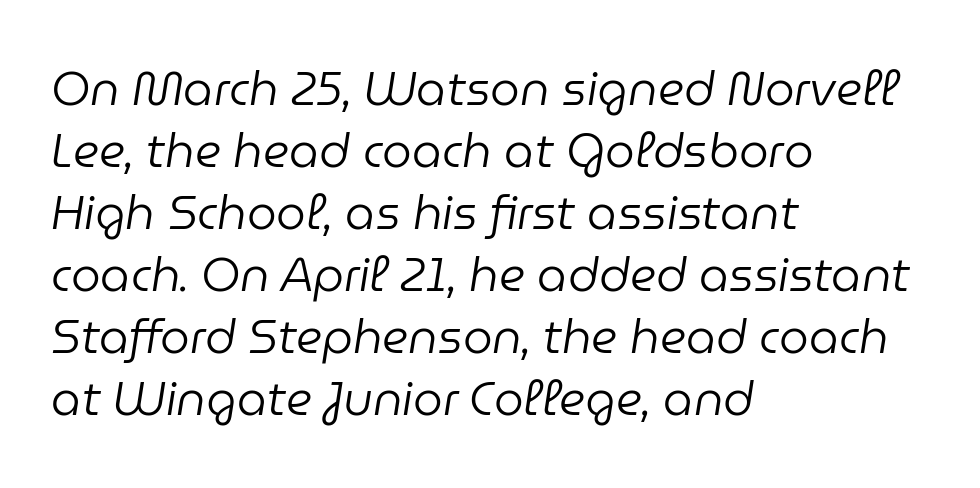
{"italic": "yes", "lean": "right", "slant_degrees": 9, "bold": "no", "weight": "regular", "width": "normal", "stroke_contrast": "low", "x_height": "medium", "monospaced": "no", "underline": "no", "align": "left", "line_spacing": "normal", "line_spacing_ratio": 1.32, "letter_spacing": "normal", "letter_spacing_em": 0.0, "glyph_px": 47}
